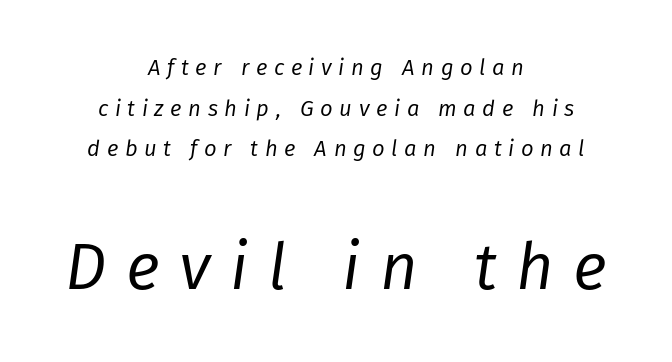
The image shows 65 px regular-weight type, italic (leaning right); set centered, line spacing 1.85x, unusually wide letter spacing (+0.3 em), not underlined; the second (bottom) block is 2.95x larger; low stroke contrast and a medium x-height.
